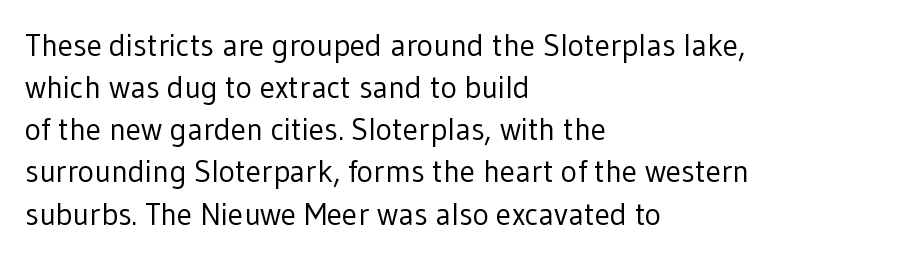
Q: Is the text bold? A: No.
Q: Is the text italic (slanted)? A: No, it is upright.
Q: Is the typeface a serif or a sans-serif typeface? A: Sans-serif.
Q: Is the text underlined? A: No.
Q: How is the paragraph aligned? A: Left-aligned.
Q: Is the spacing between letters normal or unusually wide? A: Normal.
Q: Is the spacing between lines tight, normal or loose? A: Normal.
Q: Width (condensed, normal, or wide)? A: Normal.
Q: Stroke contrast? A: Low.
Q: x-height? A: Medium.
Q: Monospaced? A: No.
